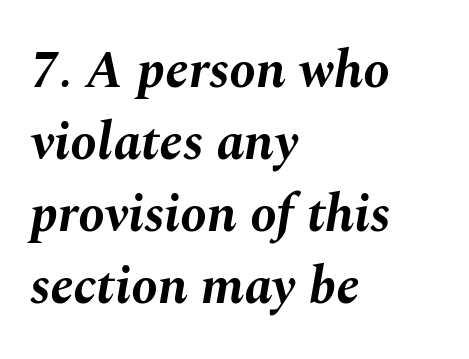
Chunky letters — that's bold for sure. Does the leading feel generous? No, just average. You could call the tracking neutral — neither tight nor loose. Posture: slanted. The specimen omits any rule beneath the text block's lines. Proportional: the letters do not fall into vertical columns.
